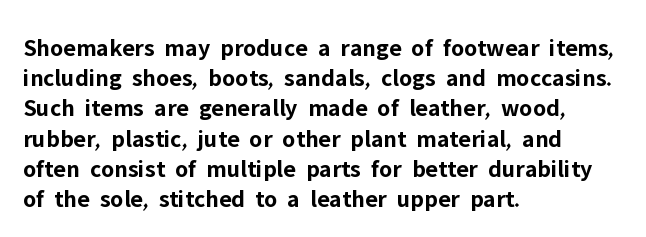
The image shows 25 px bold type, upright; set left-aligned, line spacing 1.21x, normal letter spacing, not underlined.
